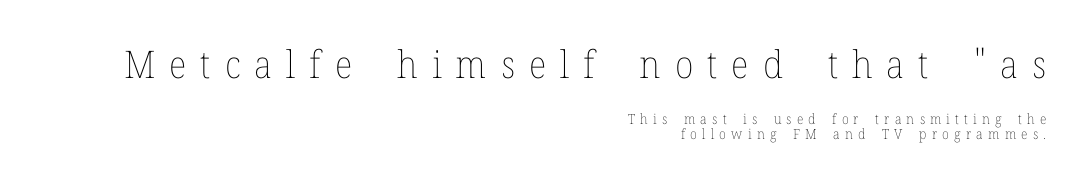
{"italic": "no", "bold": "no", "weight": "thin", "width": "normal", "stroke_contrast": "low", "x_height": "medium", "monospaced": "no", "underline": "no", "align": "right", "line_spacing": "tight", "line_spacing_ratio": 1.05, "letter_spacing": "wide", "letter_spacing_em": 0.37, "larger_block": "first", "size_ratio": 2.71, "glyph_px": 38}
